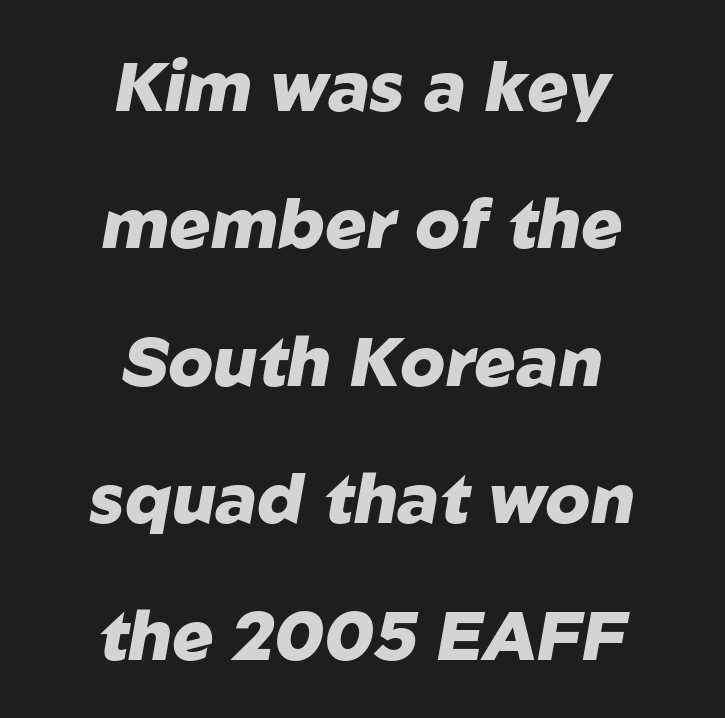
Q: Is the text bold? A: Yes.
Q: Is the text italic (slanted)? A: Yes, it leans right by about 10 degrees.
Q: Is the text underlined? A: No.
Q: How is the paragraph aligned? A: Centered.
Q: Is the spacing between letters normal or unusually wide? A: Normal.
Q: Is the spacing between lines tight, normal or loose? A: Loose.
Q: Width (condensed, normal, or wide)? A: Normal.
Q: Stroke contrast? A: Low.
Q: x-height? A: Medium.
Q: Monospaced? A: No.
